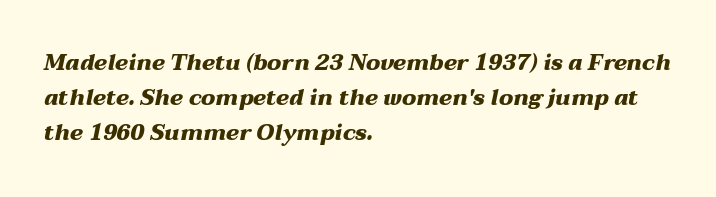
Summary of vertical rhythm: regular, with standard interline spacing. Posture: slanted. How are the letters spaced? Ordinarily, with no added tracking. Words float on clear page, feet unadorned.
